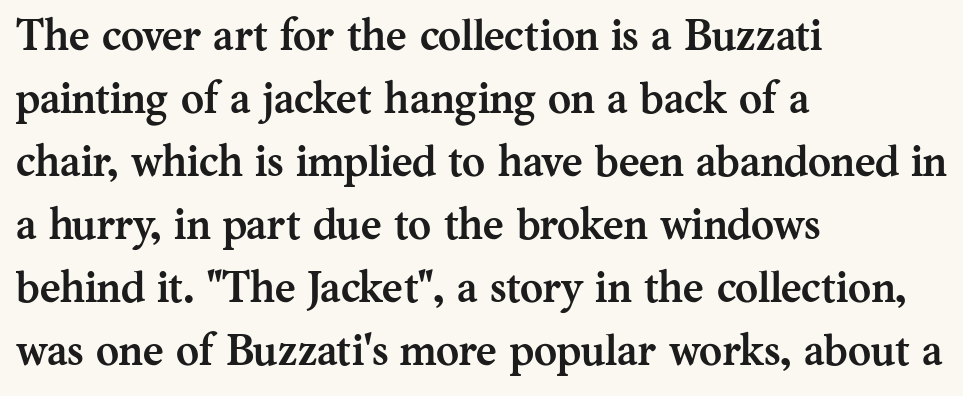
All the whitespace from short lines collects on the right. No italicization has been applied; the sample stays upright. The letters advance in unequal steps, a hallmark of proportional type. If you measured baseline to baseline, you'd find a middling distance. The tracking reads as untouched default to a designer's eye.
